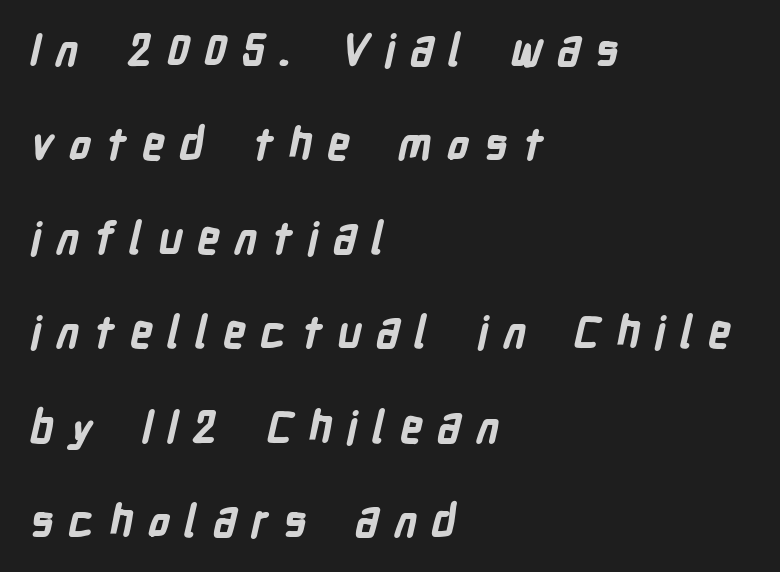
Q: Is the text bold? A: Yes.
Q: Is the typeface a serif or a sans-serif typeface? A: Sans-serif.
Q: Is the text underlined? A: No.
Q: How is the paragraph aligned? A: Left-aligned.
Q: Is the spacing between letters normal or unusually wide? A: Unusually wide.
Q: Is the spacing between lines tight, normal or loose? A: Loose.
Q: Width (condensed, normal, or wide)? A: Condensed.
Q: Stroke contrast? A: Low.
Q: x-height? A: Medium.
Q: Monospaced? A: No.
